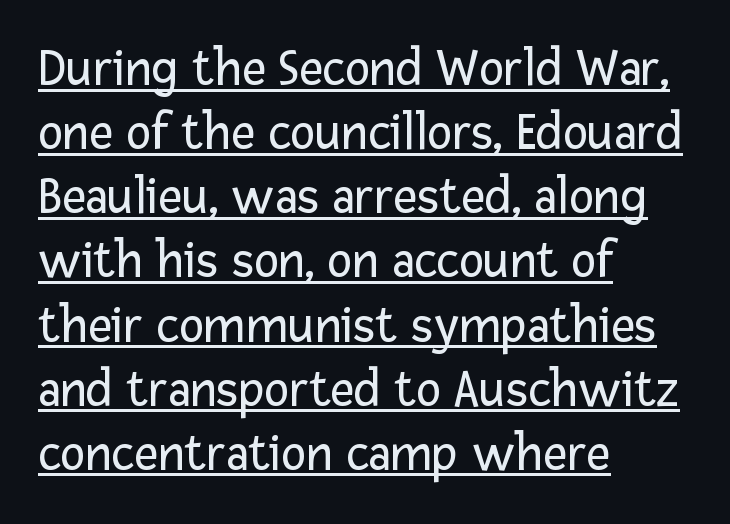
No letter is thick-stroked: the sample isn't bold. Varying glyph widths throughout — classic text-font behaviour. What decoration does the sample have? An underline. Each letter's strokes conclude bluntly, with no projecting serifs. No italicization has been applied; the sample stays upright.
